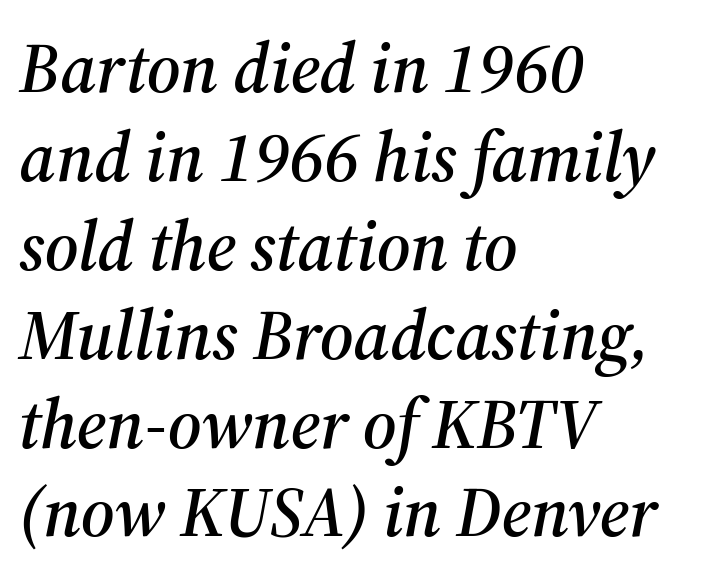
Q: Is the text italic (slanted)? A: Yes, it leans right by about 12 degrees.
Q: Is the typeface a serif or a sans-serif typeface? A: Serif.
Q: Is the text underlined? A: No.
Q: How is the paragraph aligned? A: Left-aligned.
Q: Is the spacing between letters normal or unusually wide? A: Normal.
Q: Is the spacing between lines tight, normal or loose? A: Normal.
Q: Width (condensed, normal, or wide)? A: Normal.
Q: Stroke contrast? A: Medium.
Q: x-height? A: Medium.
Q: Monospaced? A: No.
